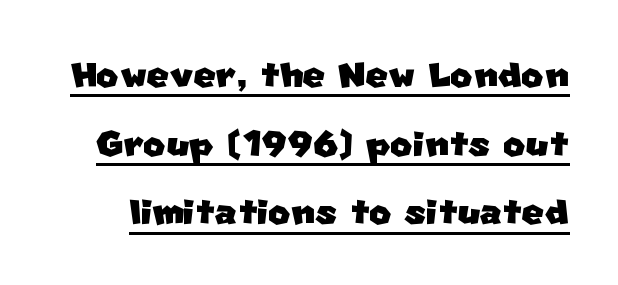
Q: Is the typeface a serif or a sans-serif typeface? A: Sans-serif.
Q: Is the text underlined? A: Yes.
Q: Is the spacing between letters normal or unusually wide? A: Normal.
Q: Is the spacing between lines tight, normal or loose? A: Normal.
Q: Width (condensed, normal, or wide)? A: Normal.
Q: Stroke contrast? A: Low.
Q: x-height? A: Large.
Q: Monospaced? A: No.
